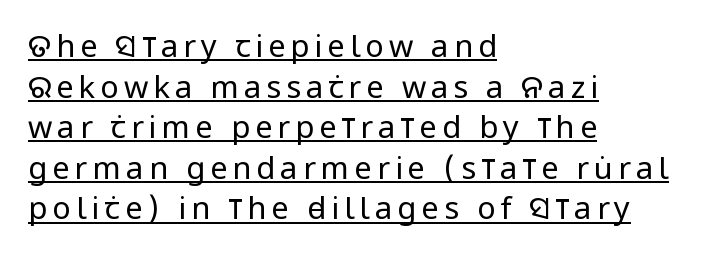
Visually the block forms a straight wall on the left and a jagged coastline on the right. Here the designer chose a conventional face with non-uniform glyph widths. Type style note: lacks serifs. Leading: standard. A continuous stroke trails under the words, as in a hyperlink.
